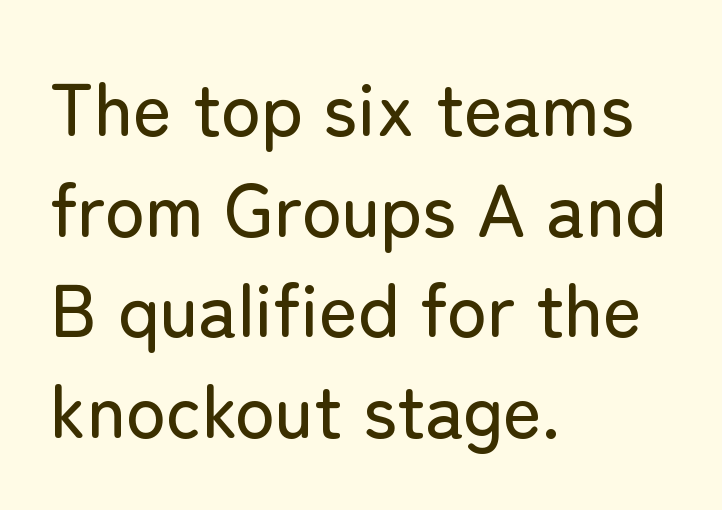
The designer left line spacing at the default. Each line starts at the same left margin while the right side varies. Nothing unusual about the tracking: characters are spaced as the font intends. These lines are composed in type without serifs. Words float on clear page, feet unadorned.
